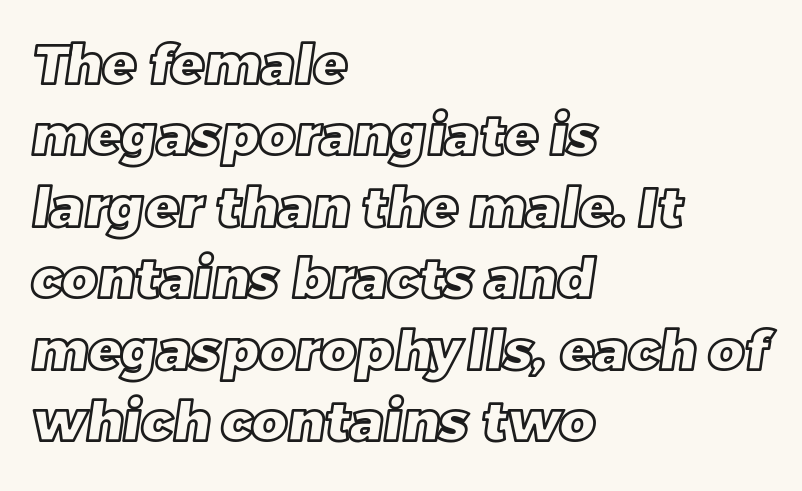
Q: Is the text underlined? A: No.
Q: How is the paragraph aligned? A: Left-aligned.
Q: Is the spacing between letters normal or unusually wide? A: Normal.
Q: Is the spacing between lines tight, normal or loose? A: Normal.
Q: Width (condensed, normal, or wide)? A: Normal.
Q: x-height? A: Large.
Q: Monospaced? A: No.
